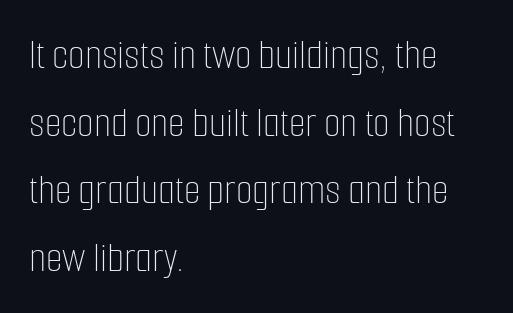
The image shows 43 px thin, condensed type, upright; set left-aligned, normal line spacing (1.57x), normal letter spacing, not underlined; low stroke contrast and a medium x-height.
